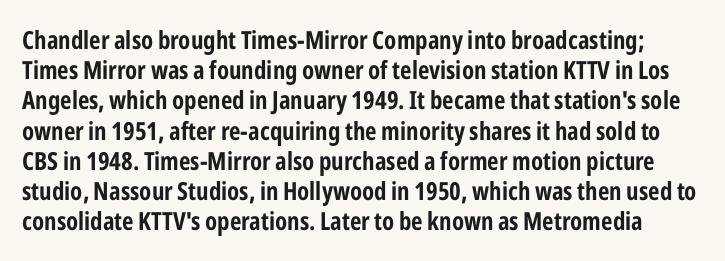
Q: Is the text bold? A: Yes.
Q: Is the text italic (slanted)? A: No, it is upright.
Q: Is the text underlined? A: No.
Q: Is the spacing between letters normal or unusually wide? A: Normal.
